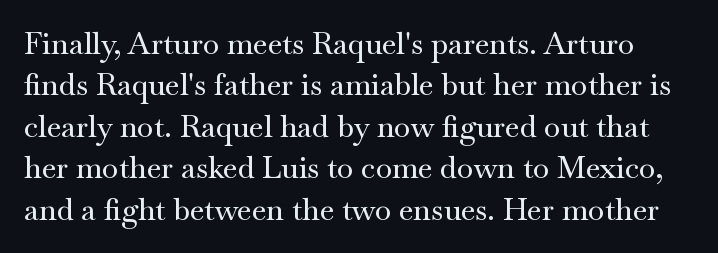
Each word holds together tightly as a unit, with standard inter-letter gaps. Vertical spacing — default. The characters display serif detailing at their extremities. Every character sits straight up, as roman type does. The area under the type is left untouched.
